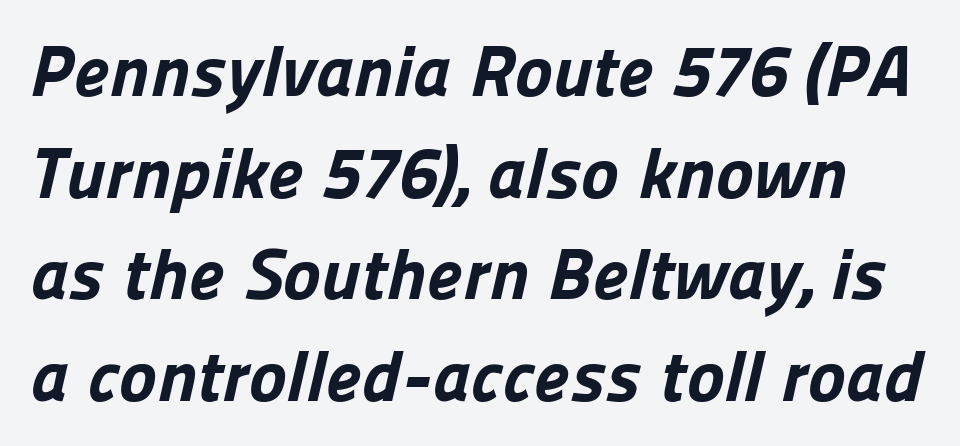
Q: Is the text bold? A: Yes.
Q: Is the typeface a serif or a sans-serif typeface? A: Sans-serif.
Q: Is the text underlined? A: No.
Q: Is the spacing between letters normal or unusually wide? A: Normal.
Q: Is the spacing between lines tight, normal or loose? A: Normal.
Q: Width (condensed, normal, or wide)? A: Normal.
Q: Stroke contrast? A: Low.
Q: x-height? A: Medium.
Q: Monospaced? A: No.
